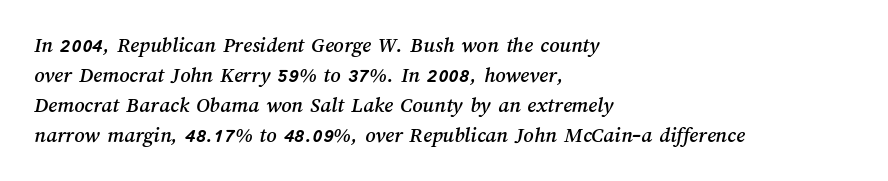
The image shows 22 px text type; set left-aligned, normal line spacing (1.36x), normal letter spacing, not underlined.
